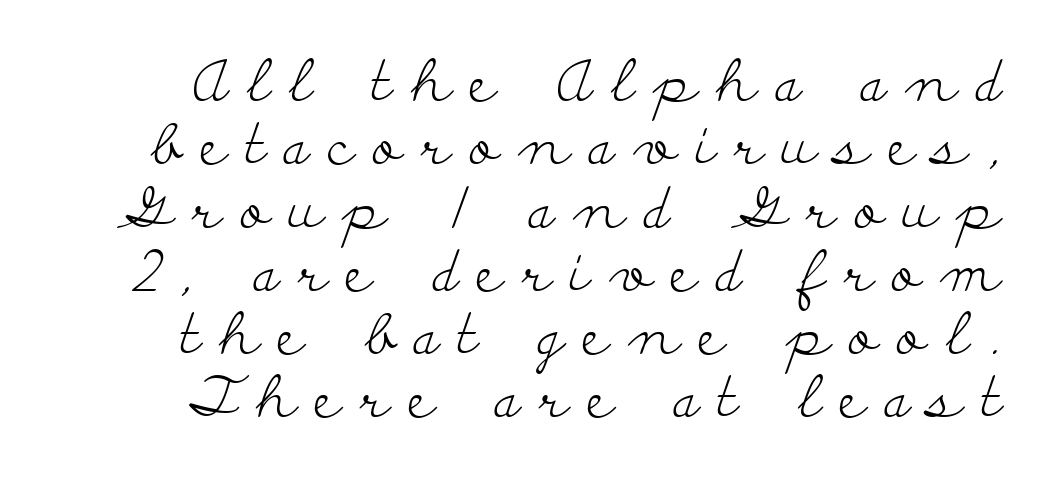
The image shows 57 px light, wide serif type; set right-aligned, tight line spacing (1.11x), unusually wide letter spacing (+0.33 em), not underlined; low stroke contrast and a small x-height.
